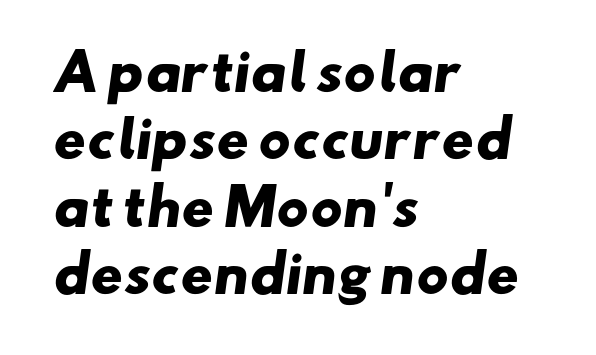
Q: Is the text bold? A: Yes.
Q: Is the typeface a serif or a sans-serif typeface? A: Sans-serif.
Q: Is the text underlined? A: No.
Q: How is the paragraph aligned? A: Left-aligned.
Q: Is the spacing between letters normal or unusually wide? A: Normal.
Q: Is the spacing between lines tight, normal or loose? A: Normal.
Q: Width (condensed, normal, or wide)? A: Wide.
Q: Stroke contrast? A: Low.
Q: x-height? A: Small.
Q: Monospaced? A: No.
